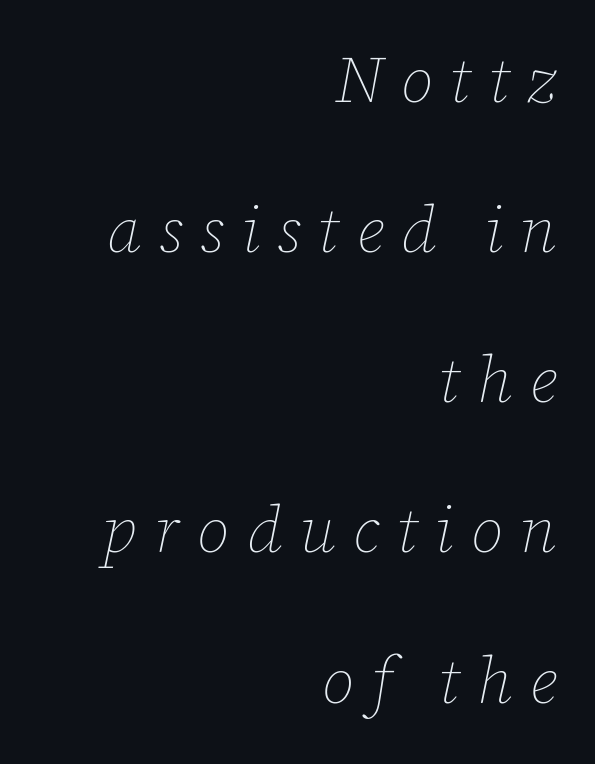
Airy leading. The paragraph has a hard right edge and a soft left edge. The words here are not underlined. The letters are spread apart with noticeably loose tracking.
